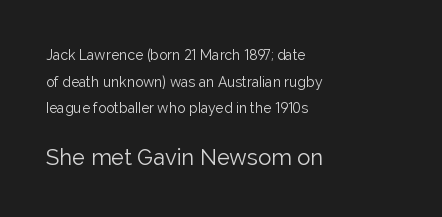
Rows of type keep a wide berth in the vertical direction. A bare baseline throughout the passage. The letters look calm and open, with moderate or lighter stems. Alignment: flush left. Ascenders rise straight up at ninety degrees. Observe the ordinary spacing: letters are neighbours, not strangers.
